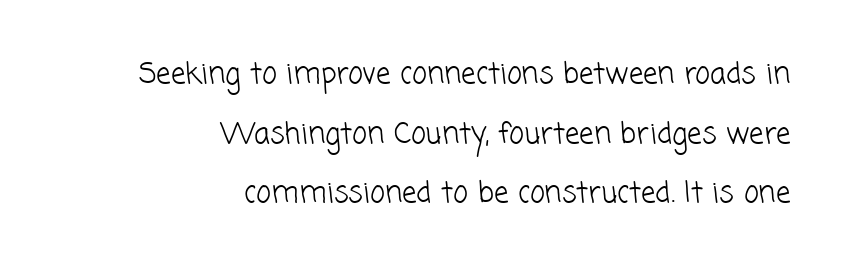
The image shows 29 px light sans-serif type; set right-aligned, loose line spacing (2.06x), normal letter spacing, not underlined; low stroke contrast and a medium x-height.
